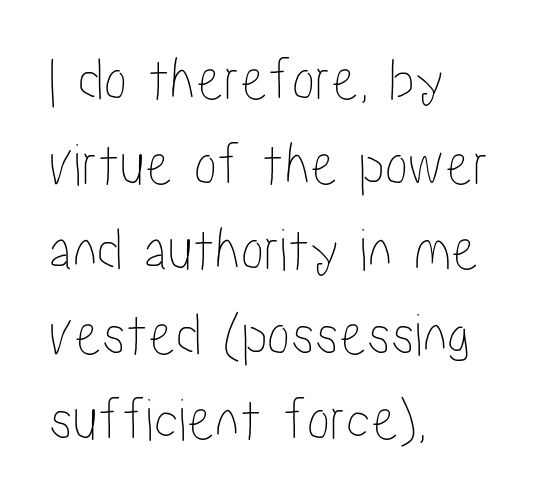
Just letters on the line, the space beneath them empty. If you drew a line through each stem, it would be perfectly vertical. Students, note that the glyphs here touch the page at normal intervals. The passage shown stacks its lines at a standard gap.
